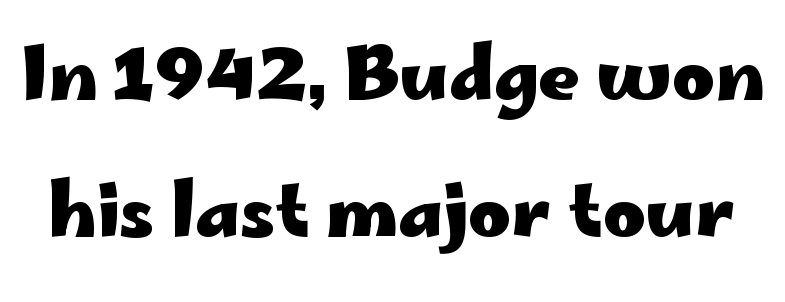
The image shows 73 px heavy, wide sans-serif type, upright; set line spacing 1.88x, normal letter spacing, not underlined; low stroke contrast and a small x-height.
